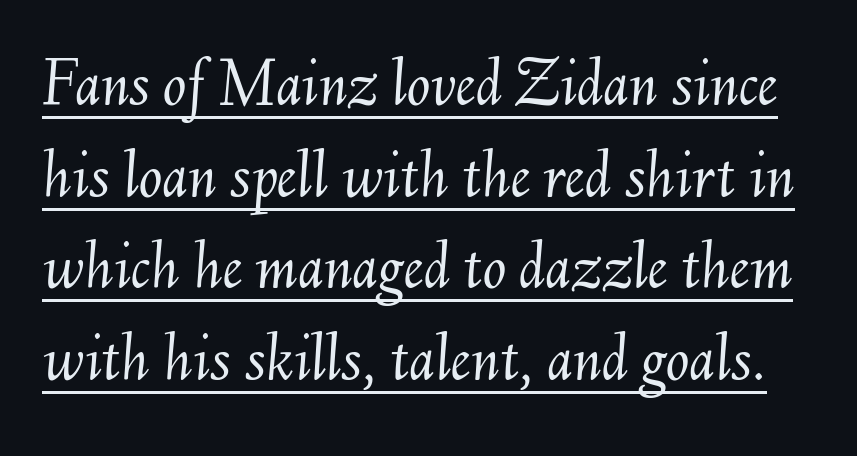
{"italic": "yes", "lean": "right", "slant_degrees": 6, "bold": "no", "weight": "light", "width": "normal", "stroke_contrast": "medium", "x_height": "small", "monospaced": "no", "underline": "yes", "line_spacing": "normal", "line_spacing_ratio": 1.31, "letter_spacing": "normal", "letter_spacing_em": 0.0, "glyph_px": 70}
